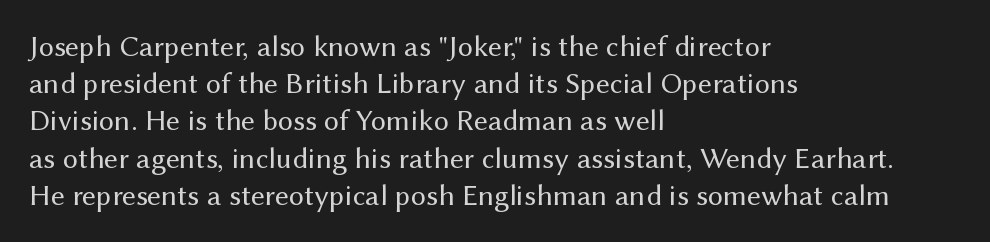
Q: Is the text bold? A: No.
Q: Is the text italic (slanted)? A: No, it is upright.
Q: Is the typeface a serif or a sans-serif typeface? A: Sans-serif.
Q: Is the text underlined? A: No.
Q: How is the paragraph aligned? A: Left-aligned.
Q: Is the spacing between letters normal or unusually wide? A: Normal.
Q: Width (condensed, normal, or wide)? A: Normal.
Q: Stroke contrast? A: Medium.
Q: x-height? A: Medium.
Q: Monospaced? A: No.
